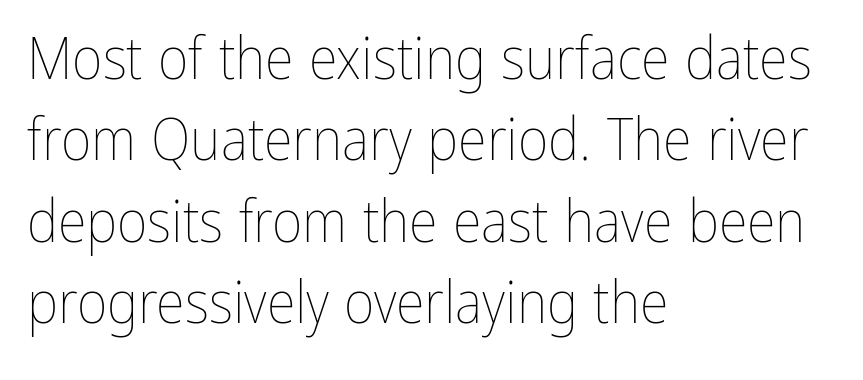
Q: Is the text bold? A: No.
Q: Is the text italic (slanted)? A: No, it is upright.
Q: Is the text underlined? A: No.
Q: How is the paragraph aligned? A: Left-aligned.
Q: Is the spacing between letters normal or unusually wide? A: Normal.
Q: Is the spacing between lines tight, normal or loose? A: Normal.
Q: Width (condensed, normal, or wide)? A: Condensed.
Q: Stroke contrast? A: Low.
Q: x-height? A: Medium.
Q: Monospaced? A: No.
